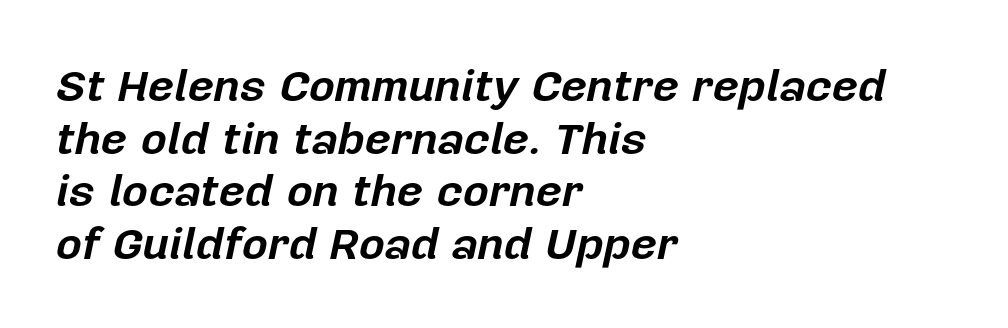
Q: Is the text bold? A: Yes.
Q: Is the text italic (slanted)? A: Yes, it leans right by about 12 degrees.
Q: Is the text underlined? A: No.
Q: How is the paragraph aligned? A: Left-aligned.
Q: Is the spacing between letters normal or unusually wide? A: Normal.
Q: Width (condensed, normal, or wide)? A: Normal.
Q: Stroke contrast? A: Low.
Q: x-height? A: Medium.
Q: Monospaced? A: No.
